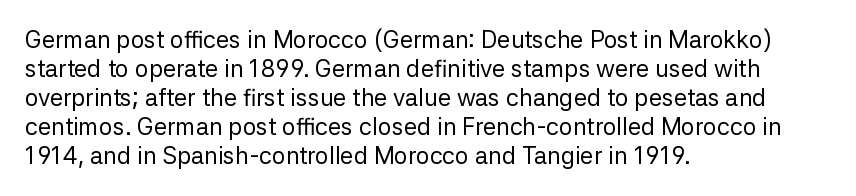
Q: Is the text bold? A: No.
Q: Is the text italic (slanted)? A: No, it is upright.
Q: Is the text underlined? A: No.
Q: How is the paragraph aligned? A: Left-aligned.
Q: Is the spacing between letters normal or unusually wide? A: Normal.
